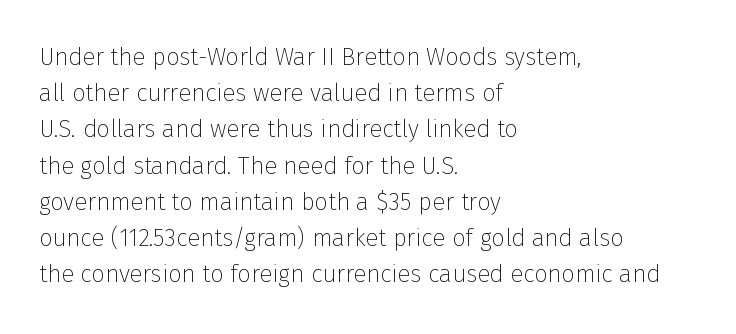
Default kerning and tracking; the words read as compact shapes. Tall strokes in this sample are plumb rather than angled. This rendering uses left alignment, leaving the right contour irregular. Students, observe: this is what conventionally led text looks like. Each stroke keeps to a modest, everyday thickness or less. Honestly, there is no underline to notice here at all.
